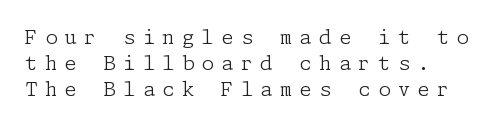
The image shows 20 px text type, upright; set left-aligned, normal line spacing (1.31x), unusually wide letter spacing (+0.36 em), not underlined.
